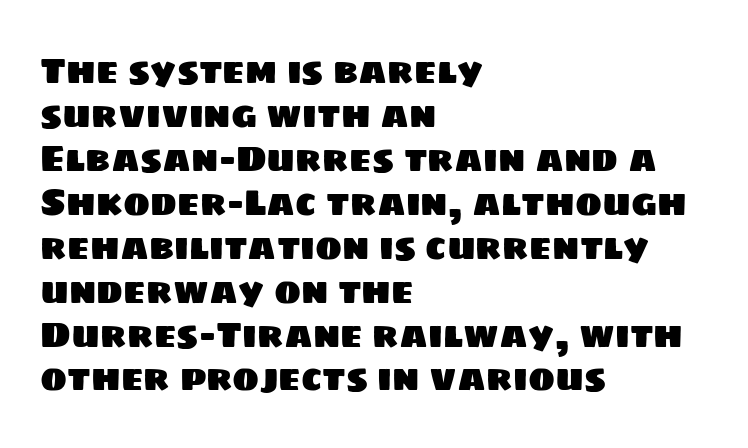
How are the letters spaced? Ordinarily, with no added tracking. Examine the stroke ends and you'll find no serifs. Any mark beneath the type? The region is blank. The setting favours the left margin, as ordinary paragraphs usually do. Think of a printed novel: that variable character pitch is what you see here.
